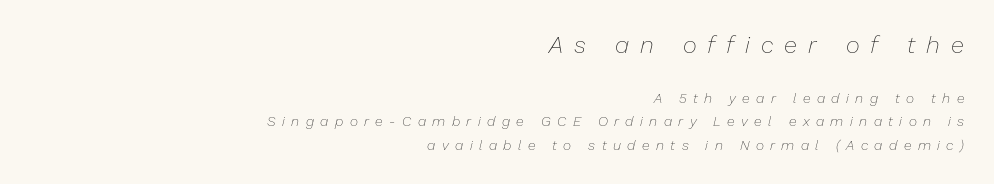
This is oblique type, the kind used for emphasis or titles. Honestly, the letter spacing is so wide it's the main thing you notice. The strokes are not fattened; the text isn't bold. The glyphs are unaccompanied by any horizontal stroke below them. Which of the two is more prominent by size? The first, at the top. Normally led — the rows are evenly, conventionally spaced.
